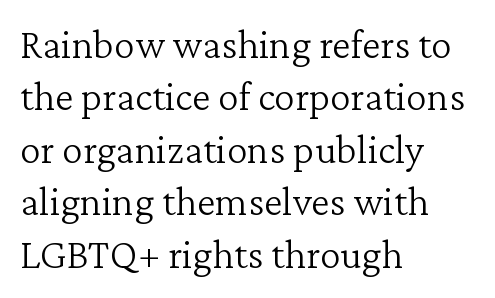
The image shows 42 px light serif type, upright; set left-aligned, normal line spacing (1.25x), normal letter spacing, not underlined; low stroke contrast and a medium x-height.
